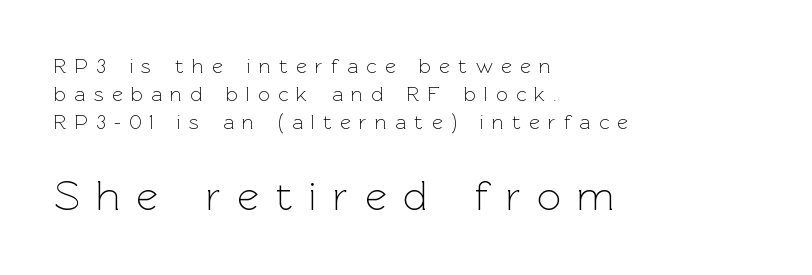
The image shows 42 px light sans-serif type, upright; set left-aligned, normal line spacing (1.34x), unusually wide letter spacing (+0.39 em), not underlined; the second (bottom) block is 2.0x larger; a medium x-height.
